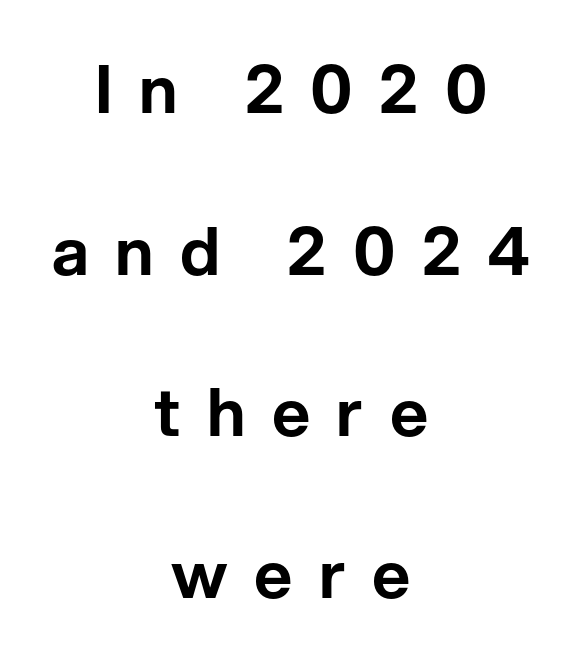
The lettering stays uniformly vertical, giving the passage a roman look. The face used here is proportionally spaced, like ordinary book or web type. Descenders hang freely into open space. This sample uses expanded letter spacing, leaving extra air between glyphs.
